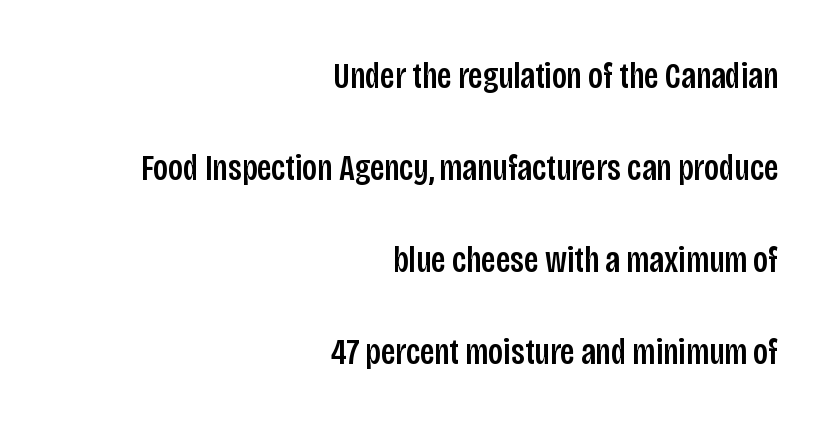
Teacher's note: observe the even right margin — that is flush-right alignment. The zone under the glyphs is completely vacant. A typesetter would label this face a sans. Do the characters align in a grid? No, the font is proportional. No extra tracking has been applied to these lines. When letters stand straight like this, we call the style roman or upright.
